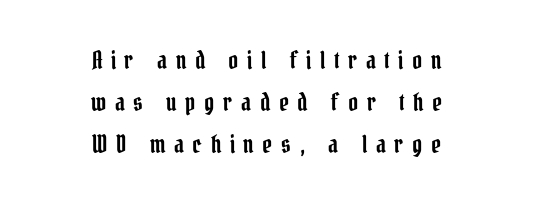
The image shows 24 px text type, upright; set centered, line spacing 1.76x, unusually wide letter spacing (+0.36 em), not underlined.
